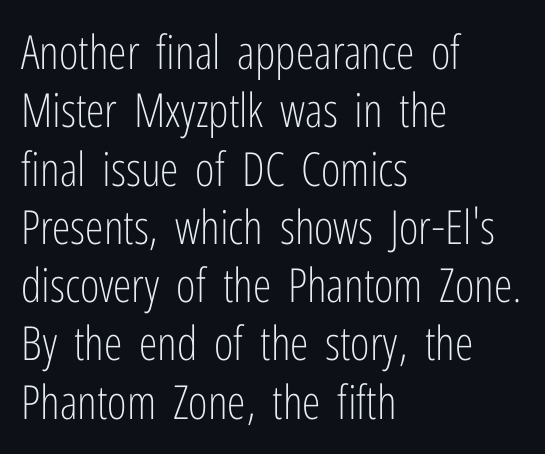
{"serif": "no", "italic": "no", "bold": "no", "weight": "light", "width": "condensed", "stroke_contrast": "low", "x_height": "medium", "monospaced": "no", "underline": "no", "align": "left", "line_spacing_ratio": 1.24, "letter_spacing": "normal", "letter_spacing_em": 0.0, "glyph_px": 47}
